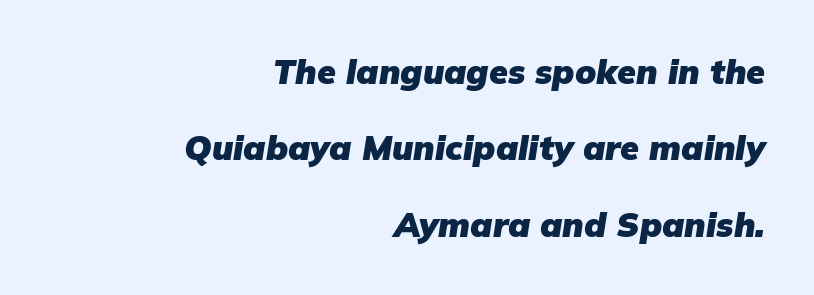
The image shows 34 px heavy type, italic (leaning right); set right-aligned, loose line spacing (2.25x), normal letter spacing, not underlined; low stroke contrast and a medium x-height.
